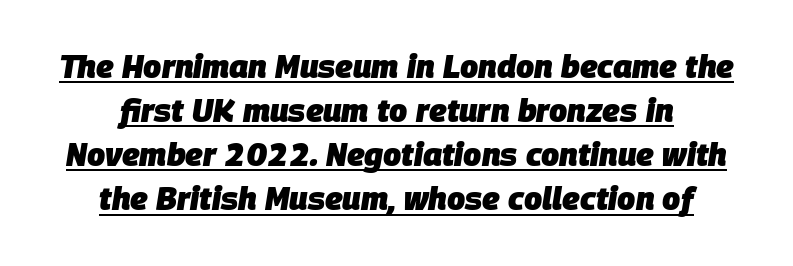
Q: Is the text bold? A: Yes.
Q: Is the text italic (slanted)? A: Yes, it leans right by about 9 degrees.
Q: Is the text underlined? A: Yes.
Q: Is the spacing between letters normal or unusually wide? A: Normal.
Q: Is the spacing between lines tight, normal or loose? A: Normal.
Q: Width (condensed, normal, or wide)? A: Normal.
Q: Stroke contrast? A: Low.
Q: x-height? A: Large.
Q: Monospaced? A: No.
